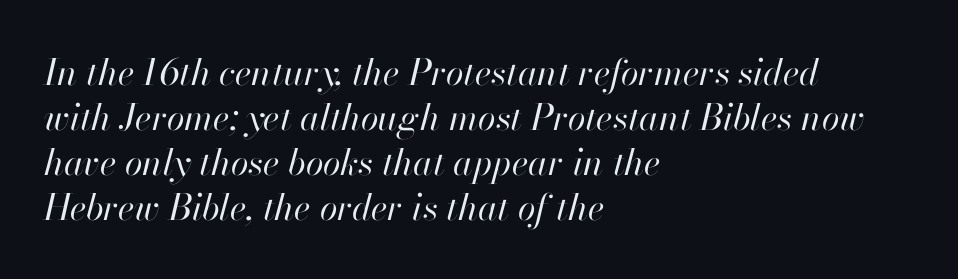
Q: Is the text bold? A: No.
Q: Is the text italic (slanted)? A: Yes, it leans right by about 13 degrees.
Q: Is the text underlined? A: No.
Q: How is the paragraph aligned? A: Left-aligned.
Q: Is the spacing between letters normal or unusually wide? A: Normal.
Q: Is the spacing between lines tight, normal or loose? A: Normal.
Q: Width (condensed, normal, or wide)? A: Normal.
Q: Stroke contrast? A: High.
Q: x-height? A: Small.
Q: Monospaced? A: No.
